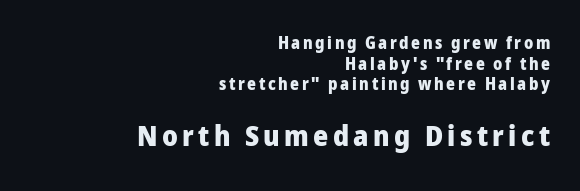
Thick stems and heavy bowls — unmistakably bold. The composition opens small and finishes big. Regarding serifs, this sample does without them. Only glyphs here, with clear space below each row.
